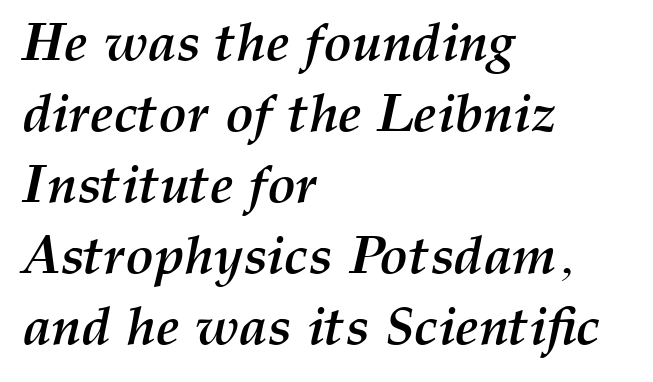
{"italic": "yes", "lean": "right", "slant_degrees": 12, "bold": "yes", "weight": "semibold", "width": "normal", "stroke_contrast": "medium", "x_height": "medium", "monospaced": "no", "underline": "no", "align": "left", "line_spacing": "normal", "line_spacing_ratio": 1.34, "letter_spacing": "normal", "letter_spacing_em": 0.0, "glyph_px": 53}
